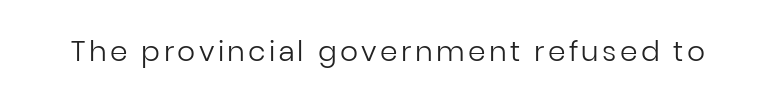
A typesetter would call this proportional, since set widths differ per character. Nope, no serifs anywhere on these letters. Posture: upright roman. The string is rendered with underlining switched off. Stems and bowls with no extra thickness — not bold.
